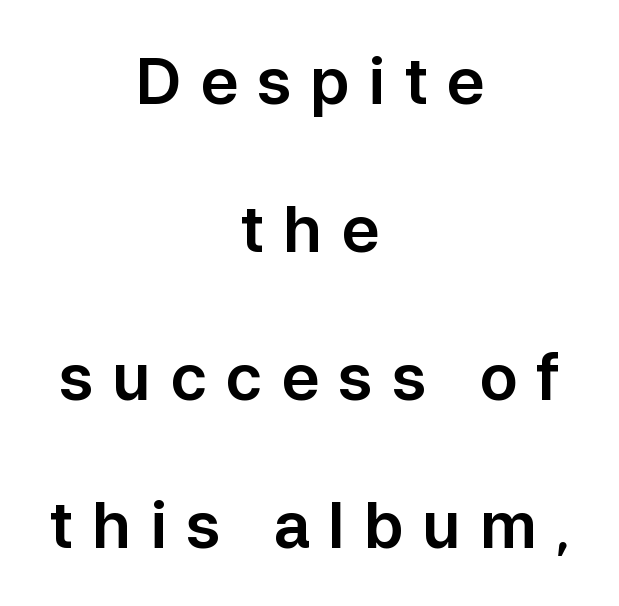
Typographically, this falls in the sans-serif category. One glance says open: line gaps are wider than usual. The passage shown is typed in a proportional face where columns would drift. This rendering widens character spacing well past its baseline value. Caption: multi-line text, centered on the measure.
